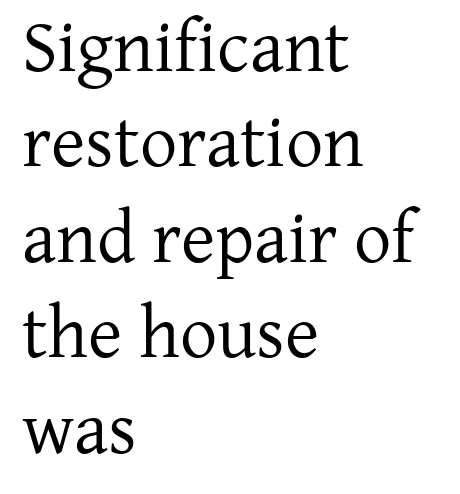
The text was rendered using a seriffed face with decorative stroke endings. In CSS terms this would be text-align: left. What's the leading like? Ordinary, nothing unusual. The letters sit at their default tracking, neither squeezed nor spread. Looks like regular typesetting: each glyph gets only the width it needs.
